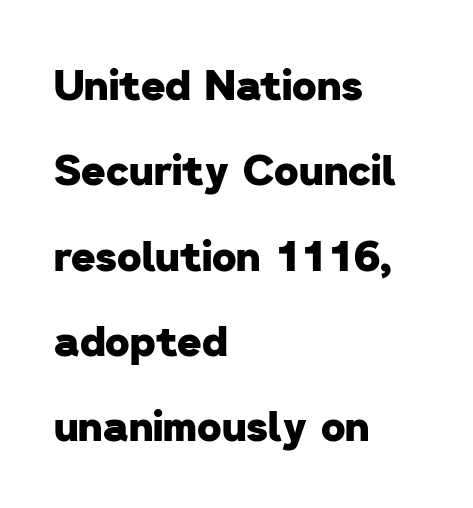
Q: Is the text bold? A: Yes.
Q: Is the typeface a serif or a sans-serif typeface? A: Sans-serif.
Q: Is the text underlined? A: No.
Q: How is the paragraph aligned? A: Left-aligned.
Q: Is the spacing between letters normal or unusually wide? A: Normal.
Q: Is the spacing between lines tight, normal or loose? A: Loose.
Q: Width (condensed, normal, or wide)? A: Normal.
Q: Stroke contrast? A: Low.
Q: x-height? A: Medium.
Q: Monospaced? A: No.
